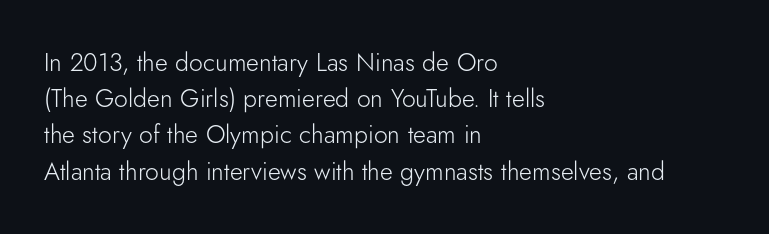
The cut favours lightness, reaching ordinary text weight at its darkest. Left-aligned paragraph, ragged on the right. There is no visible air inserted between adjacent glyphs. Has an underline been added? It has not. Upright lettering throughout. Leading matches the norm, producing a regular column.
